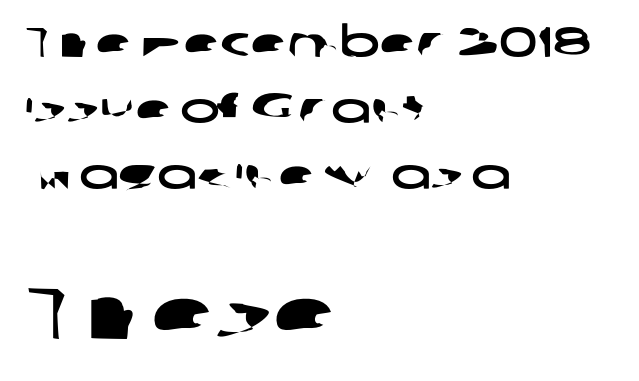
Q: Is the typeface a serif or a sans-serif typeface? A: Sans-serif.
Q: Is the text underlined? A: No.
Q: How is the paragraph aligned? A: Left-aligned.
Q: Is the spacing between letters normal or unusually wide? A: Normal.
Q: Is the spacing between lines tight, normal or loose? A: Normal.
Q: Which block of text is set in a larger size, the first (top) or the second (bottom)? A: The second (bottom) one.
Q: Width (condensed, normal, or wide)? A: Wide.
Q: Stroke contrast? A: Low.
Q: x-height? A: Medium.
Q: Monospaced? A: No.
